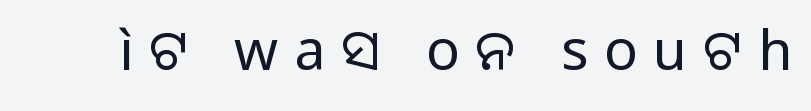
Is the letter spacing exaggerated? Yes — the characters are pushed far apart. Underline: absent. This sample uses a sans-serif face. Italic? Not at all — the glyphs are vertical. The weight would be labelled regular, book, light, or lighter still. The passage shown is typed in a proportional face where columns would drift.
